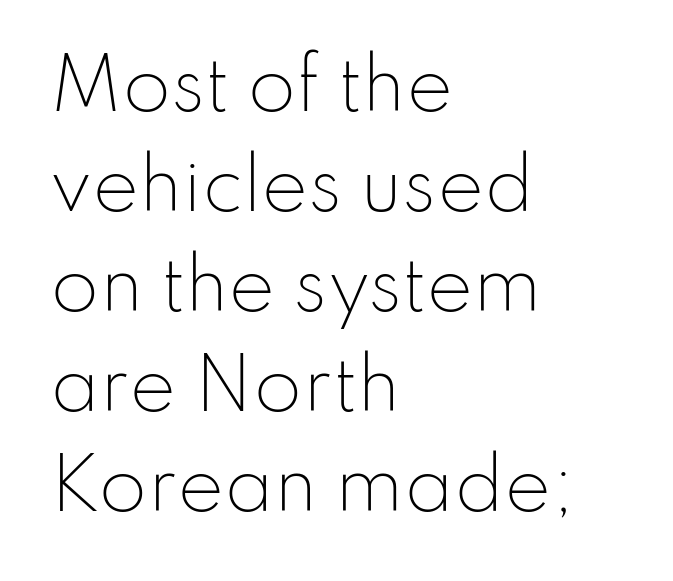
{"serif": "no", "italic": "no", "bold": "no", "weight": "light", "width": "normal", "stroke_contrast": "low", "x_height": "small", "monospaced": "no", "underline": "no", "align": "left", "line_spacing": "normal", "line_spacing_ratio": 1.43, "letter_spacing": "normal", "letter_spacing_em": 0.0, "glyph_px": 70}
